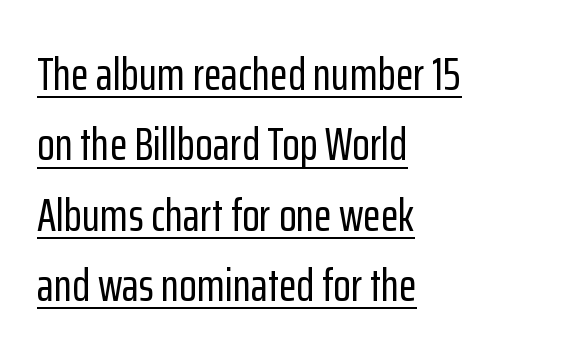
Q: Is the text italic (slanted)? A: No, it is upright.
Q: Is the typeface a serif or a sans-serif typeface? A: Sans-serif.
Q: Is the text underlined? A: Yes.
Q: How is the paragraph aligned? A: Left-aligned.
Q: Is the spacing between letters normal or unusually wide? A: Normal.
Q: Is the spacing between lines tight, normal or loose? A: Normal.
Q: Width (condensed, normal, or wide)? A: Condensed.
Q: Stroke contrast? A: Low.
Q: x-height? A: Medium.
Q: Monospaced? A: No.
